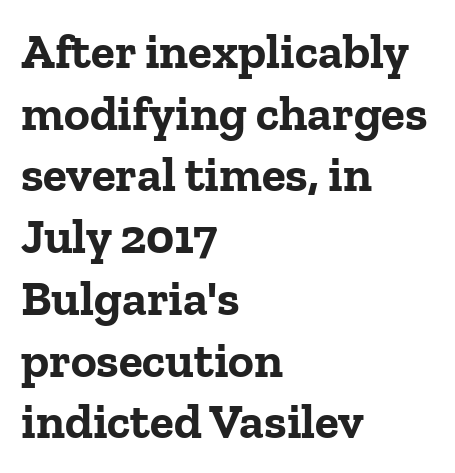
This is the regular roman posture of the typeface. I'd call this a serif setting — the letters wear small feet. Stroke thickness is high; the sample reads as a true bold. Compared with a centered layout, this one pins lines to the left instead. Short note: letters normally spaced. Spacing verdict: proportional, widths tailored to each character.
